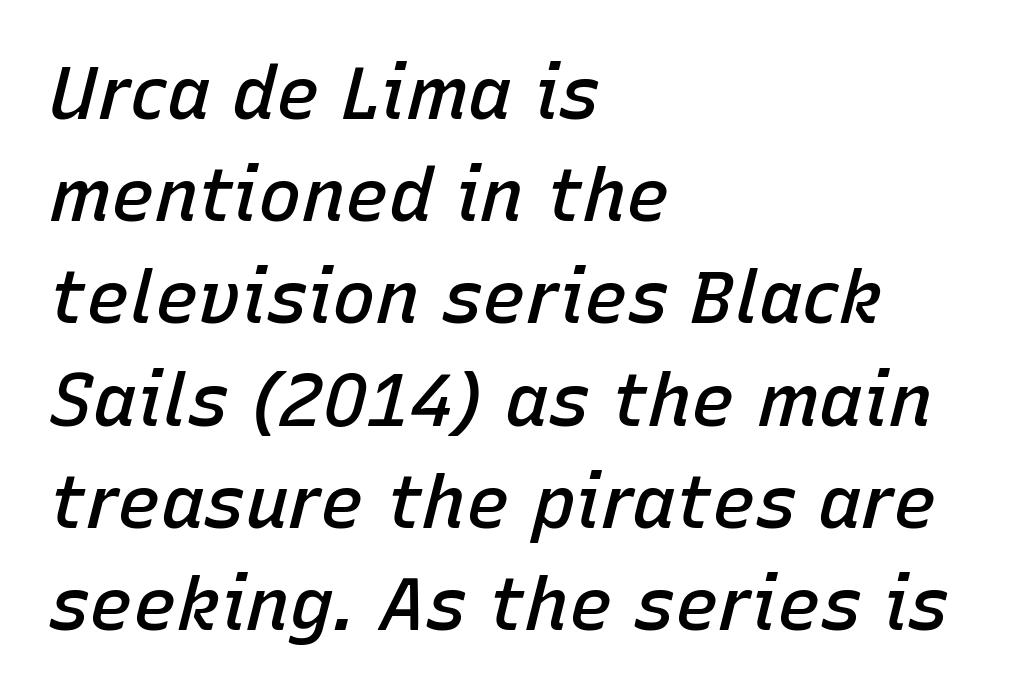
{"italic": "yes", "lean": "right", "slant_degrees": 15, "bold": "semi", "weight": "semibold", "width": "normal", "stroke_contrast": "low", "x_height": "medium", "monospaced": "no", "underline": "no", "align": "left", "line_spacing": "normal", "line_spacing_ratio": 1.4, "letter_spacing": "normal", "letter_spacing_em": 0.0, "glyph_px": 73}
